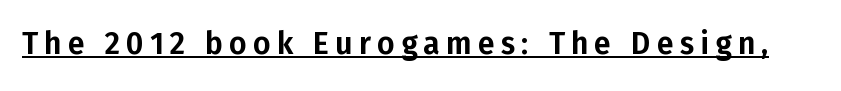
Ordinary non-slanted type is in use. Notice how a bar underscores the lettering throughout. Spacing between characters has been opened up far beyond the box default. Each letter's strokes conclude bluntly, with no projecting serifs. This sample has the flowing, uneven cadence of proportional lettering.
